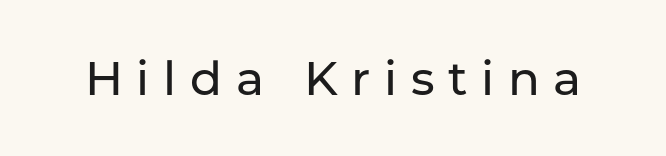
Q: Is the text italic (slanted)? A: No, it is upright.
Q: Is the typeface a serif or a sans-serif typeface? A: Sans-serif.
Q: Is the text underlined? A: No.
Q: Is the spacing between letters normal or unusually wide? A: Unusually wide.
Q: Width (condensed, normal, or wide)? A: Normal.
Q: Stroke contrast? A: Low.
Q: x-height? A: Medium.
Q: Monospaced? A: No.
